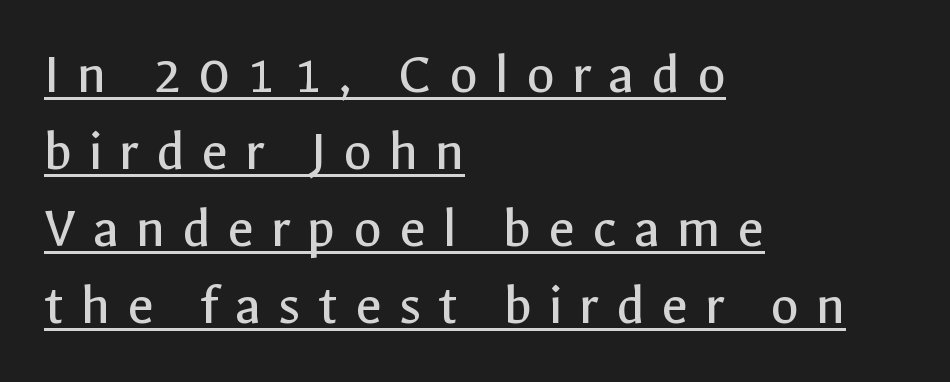
On a weight scale, this lands at 450 or below. In designer terms, the underline attribute is active on this setting. Students, note that the glyphs here are deliberately spaced far apart. The lettering stays uniformly vertical, giving the passage a roman look. What kind of face is this? One without serifs — a sans.
